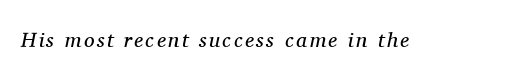
{"italic": "yes", "lean": "right", "slant_degrees": 11, "bold": "no", "underline": "no", "glyph_px": 21}
